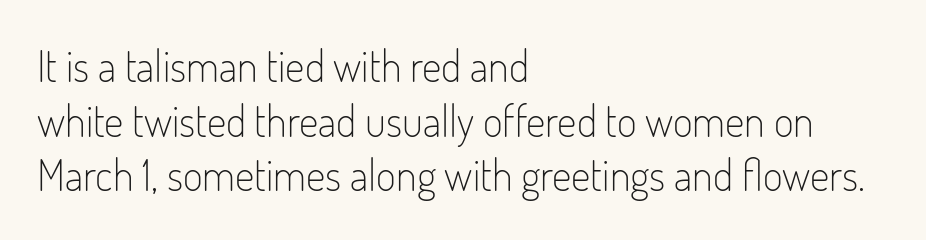
Here the designer chose a conventional face with non-uniform glyph widths. Nope, no serifs anywhere on these letters. Quick note: not italic, upright. Underline: absent. The typesetter chose a ragged-right arrangement here.
